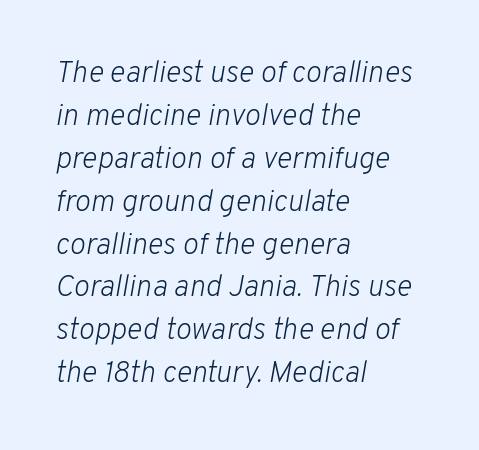
These lines stack with their left ends in a neat column. Stems here are at most as thick as an everyday book face. If you drew a line through each stem, it would be angled. The space directly below the letters is spotless.
